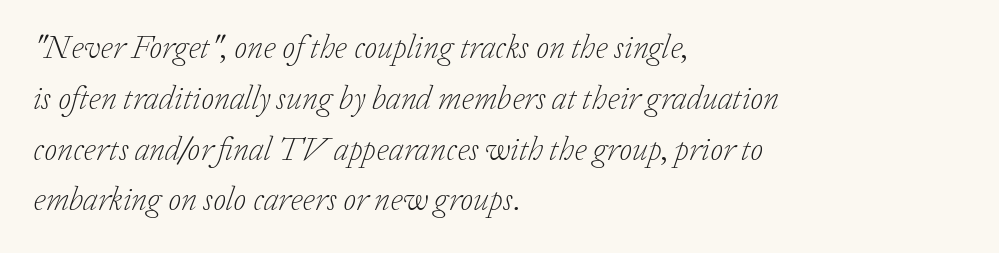
The passage shown is not underscored anywhere. The glyphs in this specimen are seriffed. The rendering uses natural spacing where letterforms have individual widths. Is the letter spacing exaggerated? No — it looks like the ordinary default. Does the leading feel generous? No, just average. Horizontal alignment here is leftward, the default for most running prose.
